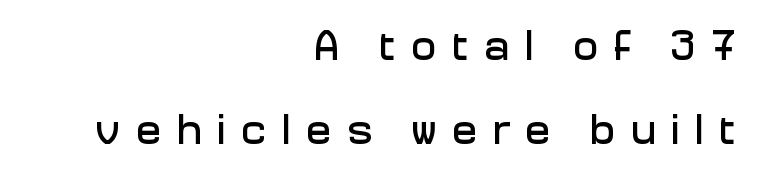
Compared with typical paragraphs, the rows here are farther apart. Leftover space on each line is placed entirely before the opening word. Italic? Not at all — the glyphs are vertical. This sample uses expanded letter spacing, leaving extra air between glyphs. Do the characters align in a grid? No, the font is proportional. A typesetter would label this face a sans.
